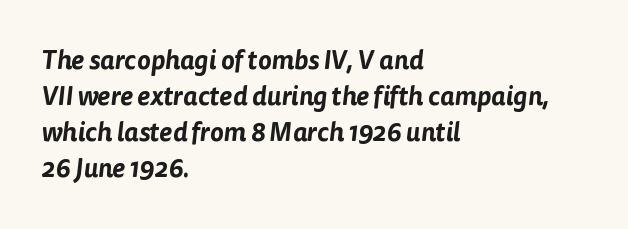
Bare-footed words on every line. Each new line begins a customary step beneath the previous one. Glyph-to-glyph distance matches everyday printed text. These lines are set flush left with a ragged right edge.
